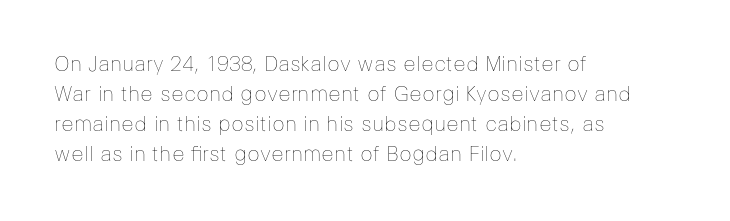
The image shows 21 px text type, upright; set left-aligned, normal line spacing (1.43x), normal letter spacing, not underlined.
